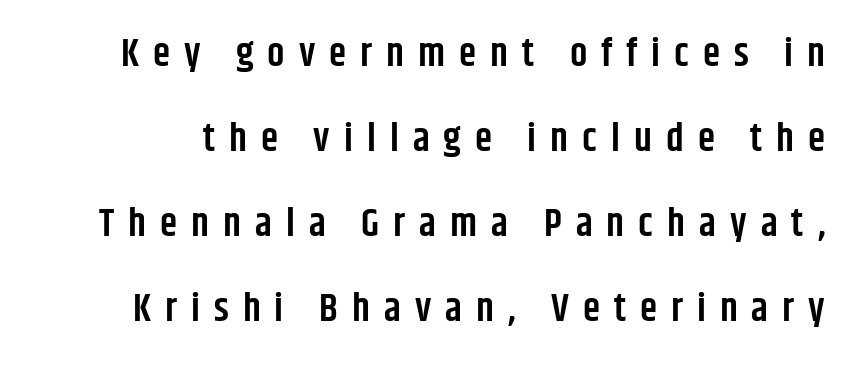
Q: Is the text bold? A: Semi-bold.
Q: Is the text italic (slanted)? A: No, it is upright.
Q: Is the typeface a serif or a sans-serif typeface? A: Sans-serif.
Q: Is the text underlined? A: No.
Q: Is the spacing between letters normal or unusually wide? A: Unusually wide.
Q: Is the spacing between lines tight, normal or loose? A: Loose.
Q: Width (condensed, normal, or wide)? A: Condensed.
Q: Stroke contrast? A: Low.
Q: x-height? A: Large.
Q: Monospaced? A: No.
